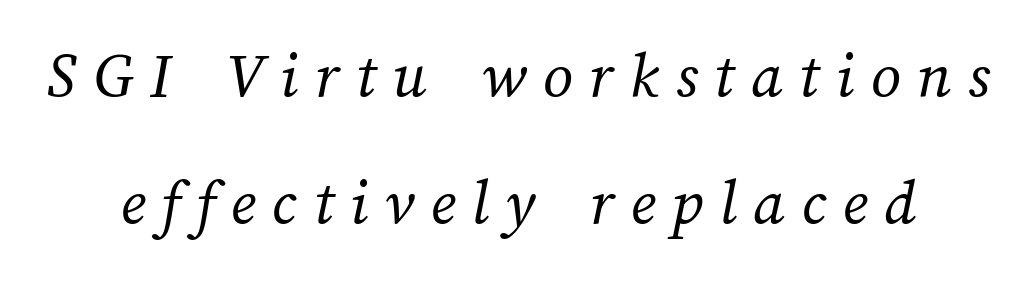
The area under the type is left untouched. The weight tops out at a normal text grade. Note the varied advance widths — an 'i' is clearly narrower than an 'm'. Compared with typical paragraphs, the rows here are farther apart. Inter-character spacing is expanded well beyond the font's built-in metrics.
